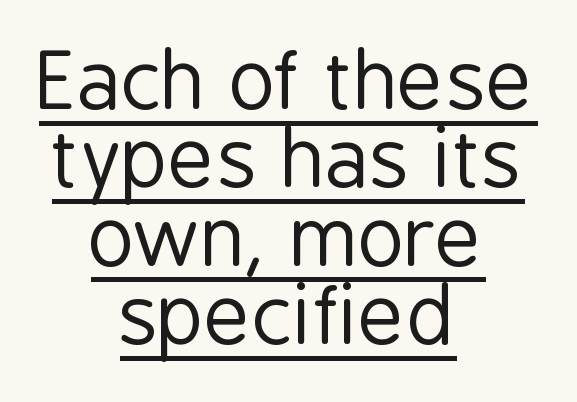
The image shows 80 px regular-weight, condensed sans-serif type, upright; set centered, tight line spacing (0.98x), normal letter spacing, underlined; low stroke contrast and a medium x-height.
